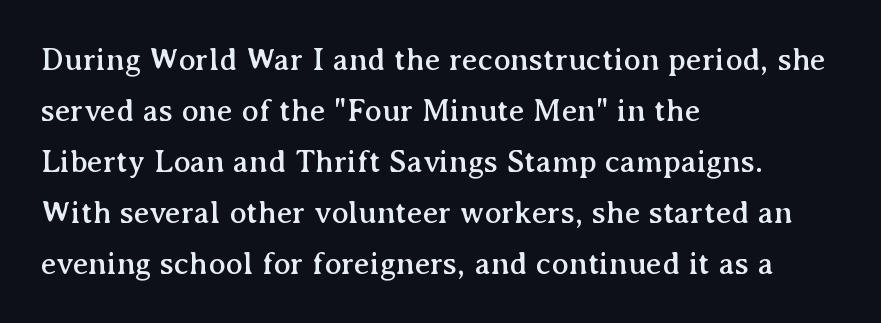
The image shows 32 px serif type, upright; set left-aligned, normal line spacing (1.59x), normal letter spacing, not underlined; medium stroke contrast and a medium x-height.
